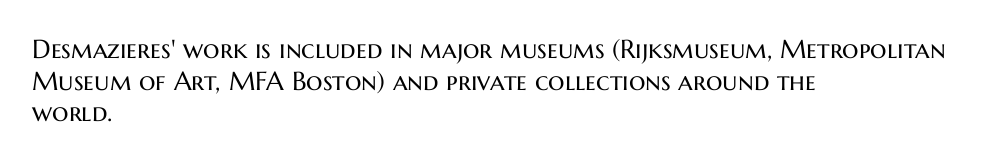
The image shows 26 px text type, upright; set left-aligned, line spacing 1.22x, normal letter spacing, not underlined.
